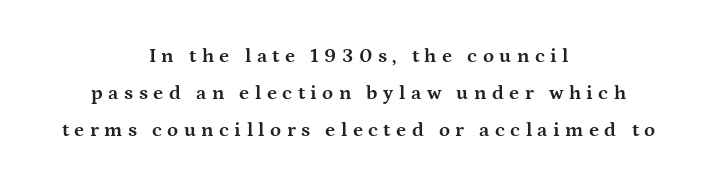
The image shows 20 px bold type, upright; set centered, line spacing 1.85x, unusually wide letter spacing (+0.27 em), not underlined.
